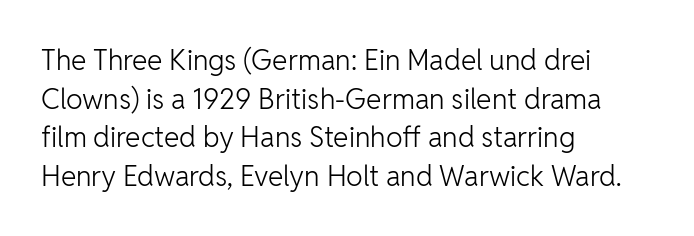
{"serif": "no", "italic": "no", "bold": "no", "weight": "light", "width": "normal", "stroke_contrast": "low", "x_height": "medium", "monospaced": "no", "underline": "no", "align": "left", "line_spacing": "normal", "line_spacing_ratio": 1.38, "letter_spacing": "normal", "letter_spacing_em": 0.0, "glyph_px": 28}
